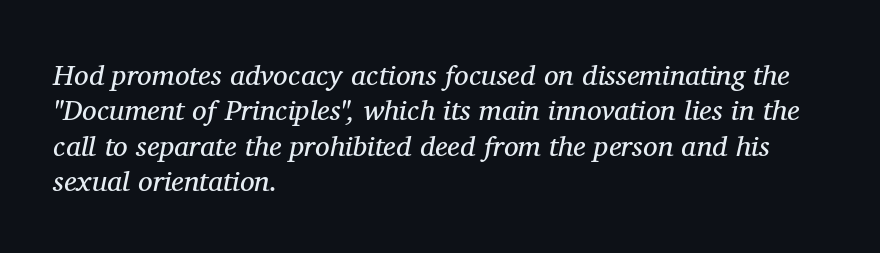
Q: Is the text bold? A: No.
Q: Is the text italic (slanted)? A: Yes, it leans right by about 11 degrees.
Q: Is the typeface a serif or a sans-serif typeface? A: Serif.
Q: Is the text underlined? A: No.
Q: How is the paragraph aligned? A: Left-aligned.
Q: Is the spacing between letters normal or unusually wide? A: Normal.
Q: Width (condensed, normal, or wide)? A: Normal.
Q: Stroke contrast? A: Medium.
Q: x-height? A: Medium.
Q: Monospaced? A: No.
